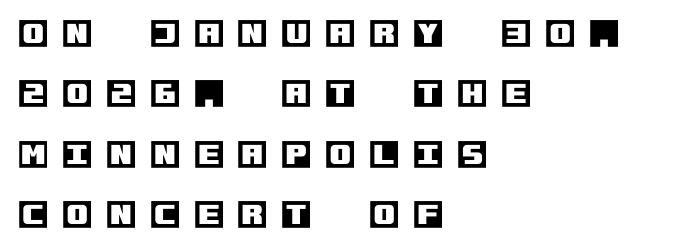
{"italic": "no", "width": "normal", "x_height": "large", "underline": "no", "align": "left", "line_spacing": "loose", "line_spacing_ratio": 1.95, "letter_spacing": "wide", "letter_spacing_em": 0.44, "glyph_px": 31}
